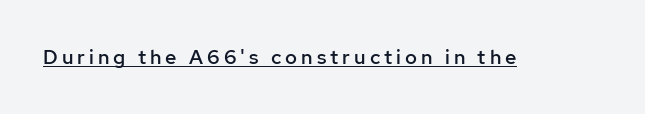
The image shows 20 px text type, upright; set unusually wide letter spacing (+0.2 em), underlined.
